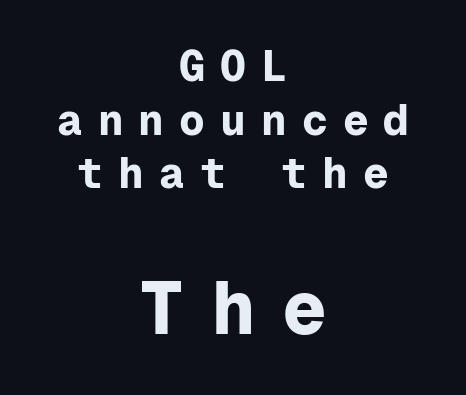
{"serif": "no", "italic": "no", "bold": "yes", "weight": "bold", "width": "normal", "stroke_contrast": "low", "x_height": "medium", "monospaced": "yes", "underline": "no", "align": "center", "line_spacing": "normal", "line_spacing_ratio": 1.25, "letter_spacing": "wide", "letter_spacing_em": 0.35, "larger_block": "second", "size_ratio": 1.74, "glyph_px": 75}
